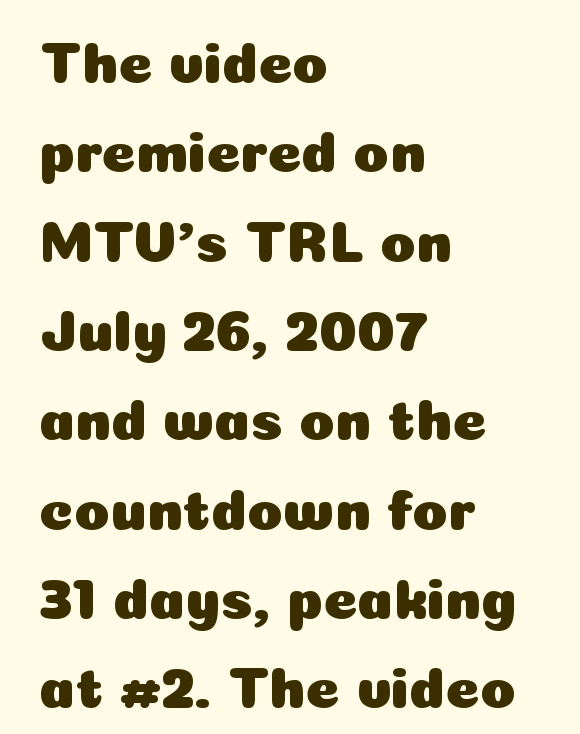
The image shows 58 px sans-serif type, upright; set left-aligned, normal line spacing (1.54x), normal letter spacing, not underlined; low stroke contrast and a medium x-height.
